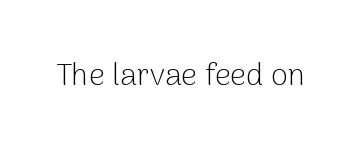
The passage shown is typeset with a sans-serif family. A roman cut, with each character standing at attention. The strip under each line holds only bare page. Caption: face not bold, strokes unweighted.
